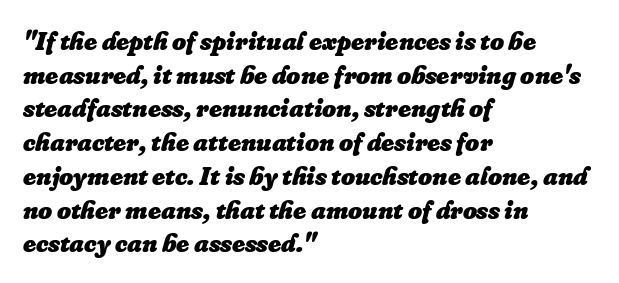
Observe the ordinary spacing: letters are neighbours, not strangers. The lines are quadded left. These lines were composed using italics. Whoever set this chose a conventional vertical rhythm.
